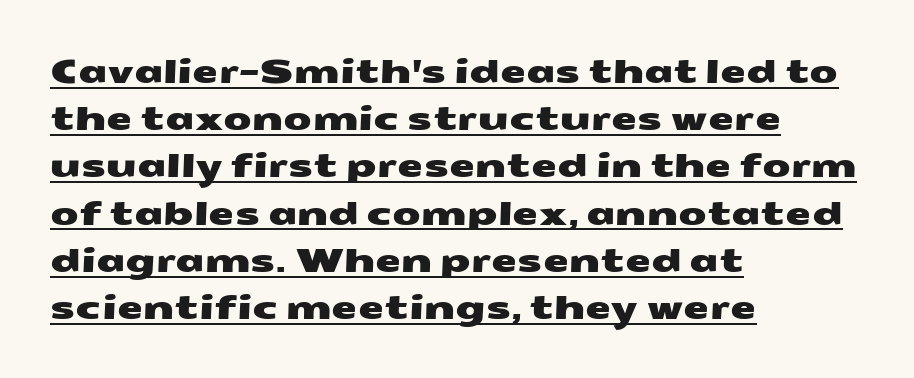
What stands out about the letter spacing? Nothing — it is the standard amount. Typeset ragged right — the left edge is the straight one. Unlike a traditional serif, this face leaves its strokes unadorned. Somebody hit Ctrl+U on this one — the words are underlined.
